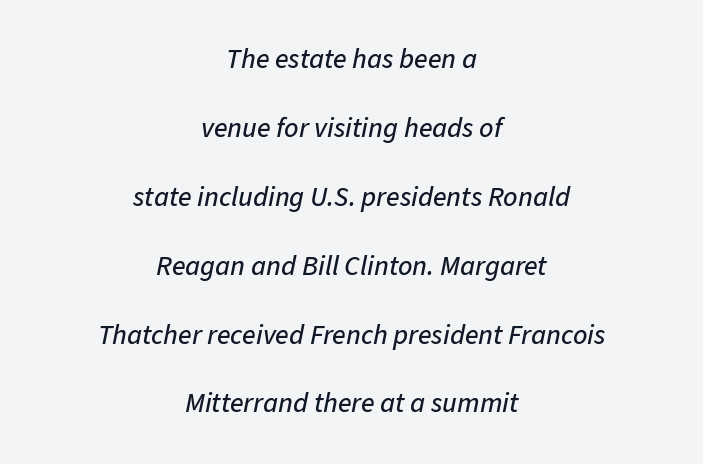
Q: Is the text italic (slanted)? A: Yes, it leans right by about 11 degrees.
Q: Is the text underlined? A: No.
Q: How is the paragraph aligned? A: Centered.
Q: Is the spacing between letters normal or unusually wide? A: Normal.
Q: Is the spacing between lines tight, normal or loose? A: Loose.
Q: Width (condensed, normal, or wide)? A: Normal.
Q: Stroke contrast? A: Low.
Q: x-height? A: Medium.
Q: Monospaced? A: No.
